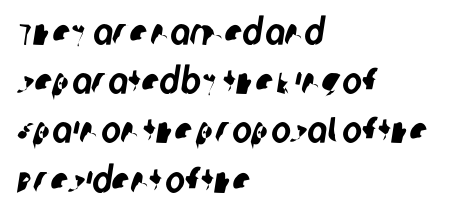
The image shows 37 px condensed sans-serif type; set left-aligned, normal line spacing (1.33x), normal letter spacing, not underlined; low stroke contrast and a large x-height.
